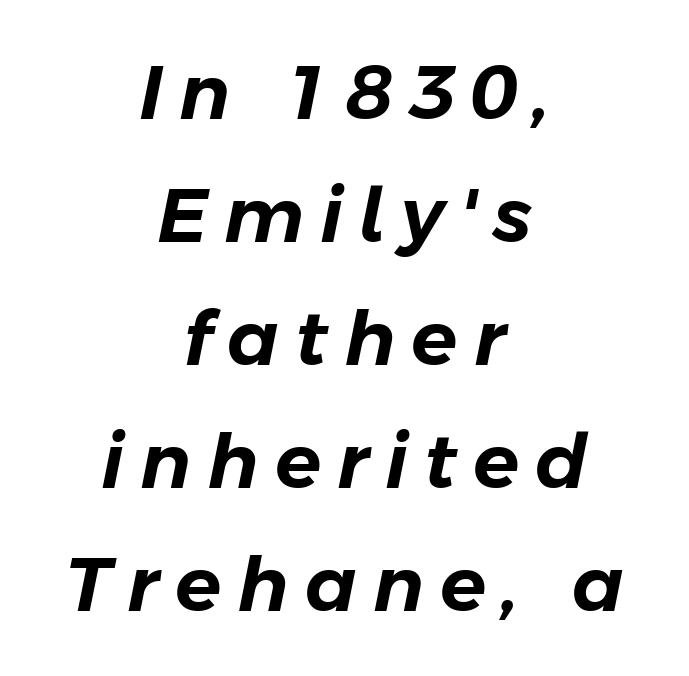
The image shows 76 px text type, italic (leaning right); set centered, normal line spacing (1.62x), unusually wide letter spacing (+0.21 em), not underlined; low stroke contrast and a medium x-height.
